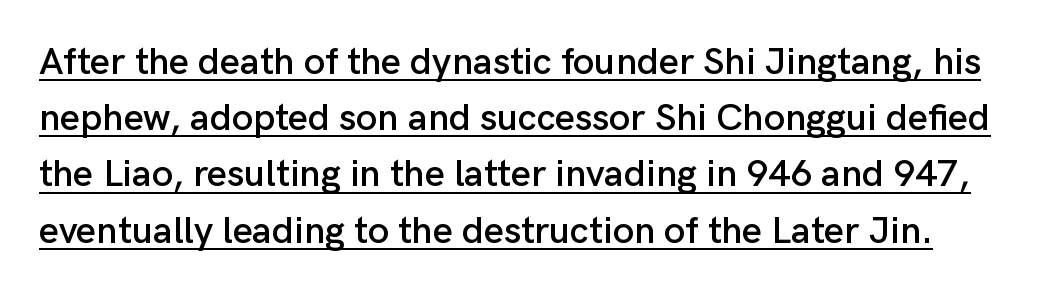
The image shows 38 px sans-serif type, upright; set normal line spacing (1.48x), normal letter spacing, underlined; low stroke contrast and a medium x-height.
